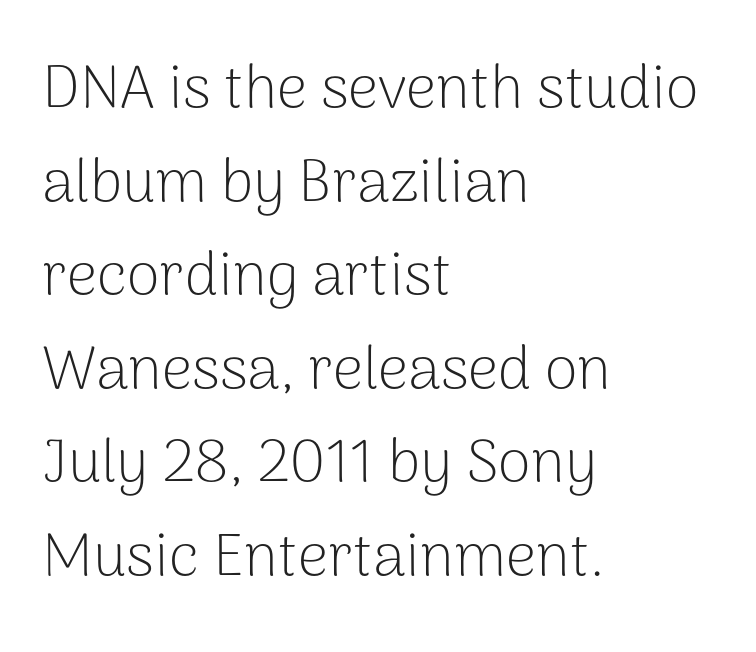
The image shows 60 px light sans-serif type, upright; set left-aligned, normal line spacing (1.56x), normal letter spacing, not underlined; low stroke contrast and a medium x-height.
